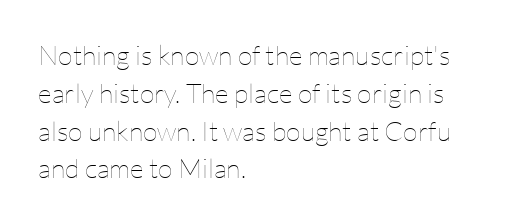
Q: Is the text bold? A: No.
Q: Is the text italic (slanted)? A: No, it is upright.
Q: Is the text underlined? A: No.
Q: How is the paragraph aligned? A: Left-aligned.
Q: Is the spacing between letters normal or unusually wide? A: Normal.
Q: Is the spacing between lines tight, normal or loose? A: Normal.
